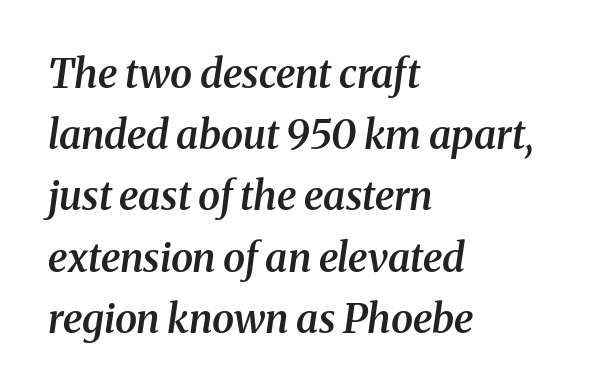
The image shows 40 px semibold serif type, italic (leaning right); set left-aligned, normal line spacing (1.53x), normal letter spacing, not underlined; medium stroke contrast and a medium x-height.
